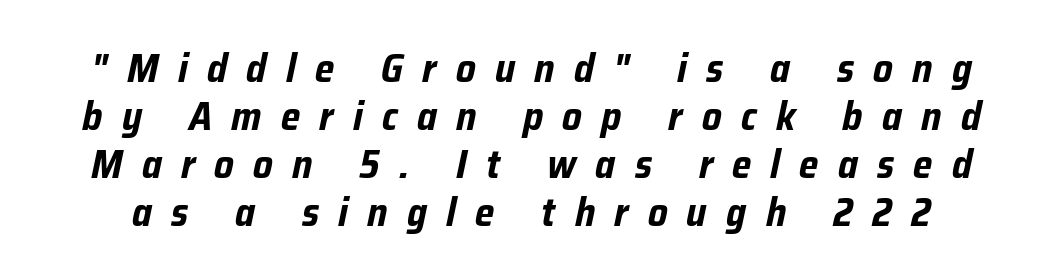
{"italic": "yes", "lean": "right", "slant_degrees": 12, "bold": "yes", "weight": "bold", "width": "condensed", "stroke_contrast": "low", "x_height": "medium", "monospaced": "no", "underline": "no", "line_spacing_ratio": 1.2, "letter_spacing": "wide", "letter_spacing_em": 0.48, "glyph_px": 40}
